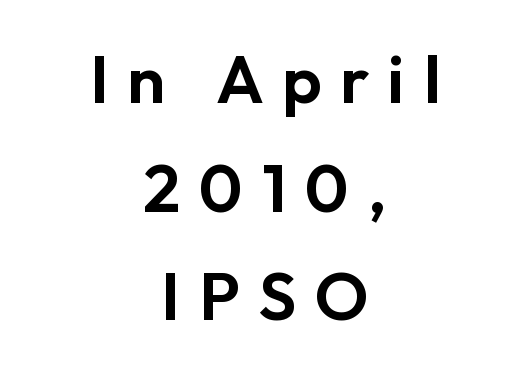
{"serif": "no", "italic": "no", "width": "normal", "stroke_contrast": "low", "x_height": "medium", "monospaced": "no", "underline": "no", "align": "center", "line_spacing": "normal", "line_spacing_ratio": 1.62, "letter_spacing": "wide", "letter_spacing_em": 0.28, "glyph_px": 67}
